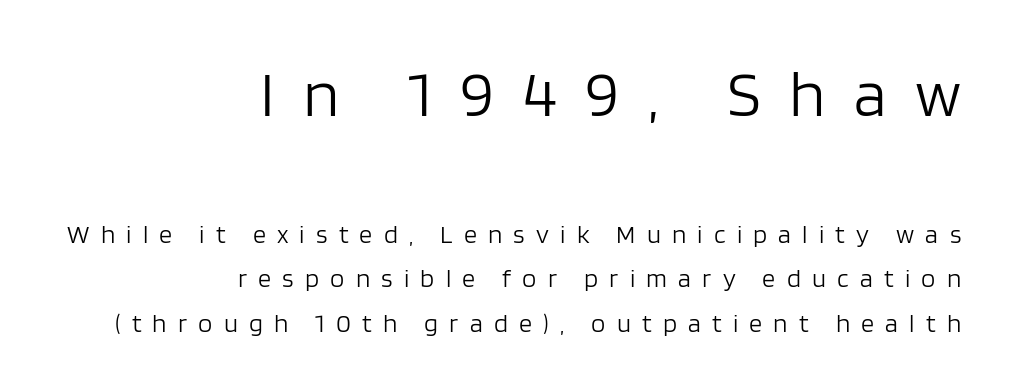
{"serif": "no", "italic": "no", "bold": "no", "weight": "light", "width": "normal", "stroke_contrast": "low", "x_height": "large", "monospaced": "no", "underline": "no", "align": "right", "line_spacing_ratio": 1.71, "letter_spacing": "wide", "letter_spacing_em": 0.43, "larger_block": "first", "size_ratio": 2.54, "glyph_px": 66}
